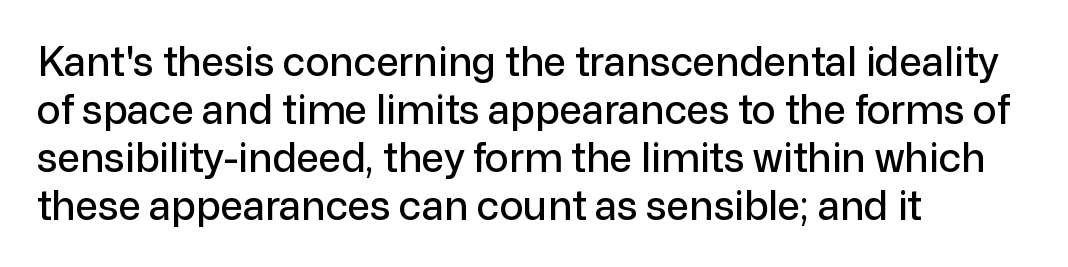
{"serif": "no", "italic": "no", "width": "normal", "stroke_contrast": "low", "x_height": "medium", "monospaced": "no", "underline": "no", "align": "left", "line_spacing_ratio": 1.2, "letter_spacing": "normal", "letter_spacing_em": 0.0, "glyph_px": 40}
